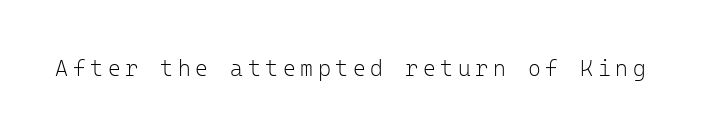
{"italic": "no", "bold": "no", "underline": "no", "letter_spacing": "wide", "letter_spacing_em": 0.21, "glyph_px": 22}
